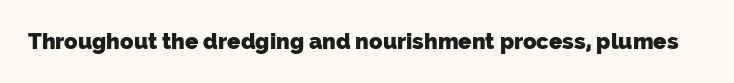
The image shows 22 px bold type; set normal letter spacing, not underlined.
